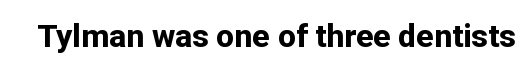
Do the characters align in a grid? No, the font is proportional. The strokes are fattened all the way to bold. The specimen omits any rule beneath the text block's lines. Words appear dense and cohesive because spacing is normal.
